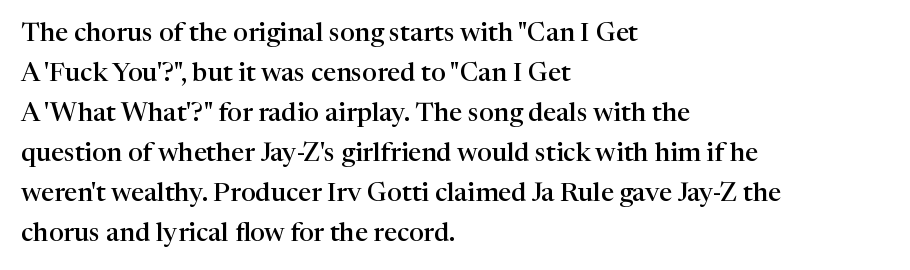
The image shows 26 px text type, upright; set left-aligned, normal line spacing (1.54x), normal letter spacing, not underlined.
